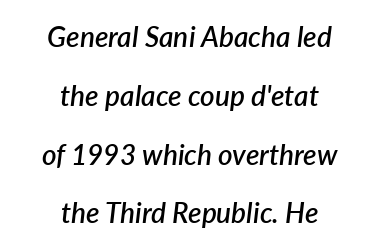
{"italic": "yes", "lean": "right", "slant_degrees": 7, "bold": "semi", "weight": "semibold", "width": "normal", "stroke_contrast": "low", "x_height": "medium", "monospaced": "no", "underline": "no", "align": "center", "line_spacing": "loose", "line_spacing_ratio": 2.1, "letter_spacing": "normal", "letter_spacing_em": 0.0, "glyph_px": 28}
